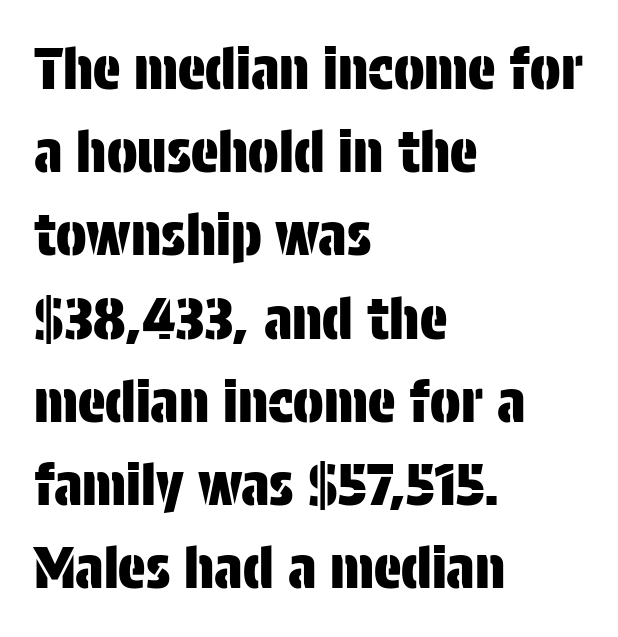
{"serif": "no", "italic": "no", "width": "condensed", "stroke_contrast": "low", "x_height": "large", "monospaced": "no", "underline": "no", "align": "left", "line_spacing": "normal", "line_spacing_ratio": 1.46, "letter_spacing": "normal", "letter_spacing_em": 0.0, "glyph_px": 57}
